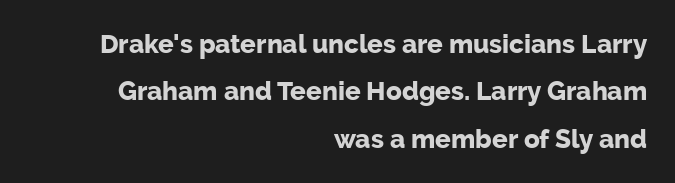
Q: Is the text bold? A: Yes.
Q: Is the text italic (slanted)? A: No, it is upright.
Q: Is the text underlined? A: No.
Q: How is the paragraph aligned? A: Right-aligned.
Q: Is the spacing between letters normal or unusually wide? A: Normal.
